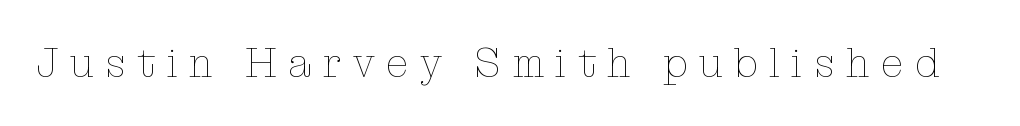
The image shows 41 px thin type, upright; set unusually wide letter spacing (+0.28 em), not underlined; low stroke contrast and a medium x-height.
